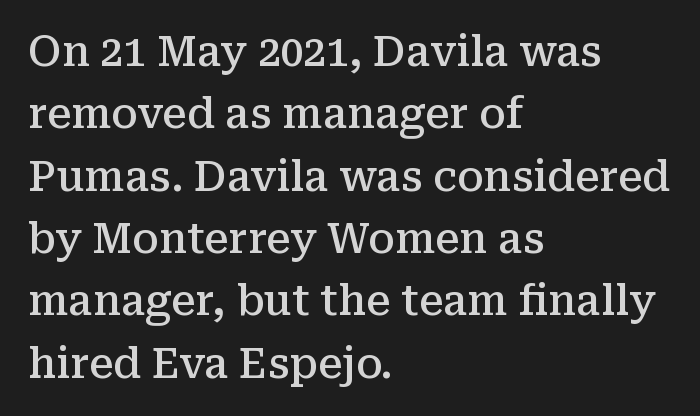
Q: Is the text bold? A: Semi-bold.
Q: Is the text italic (slanted)? A: No, it is upright.
Q: Is the typeface a serif or a sans-serif typeface? A: Serif.
Q: Is the text underlined? A: No.
Q: How is the paragraph aligned? A: Left-aligned.
Q: Is the spacing between letters normal or unusually wide? A: Normal.
Q: Is the spacing between lines tight, normal or loose? A: Normal.
Q: Width (condensed, normal, or wide)? A: Normal.
Q: Stroke contrast? A: Medium.
Q: x-height? A: Medium.
Q: Monospaced? A: No.
